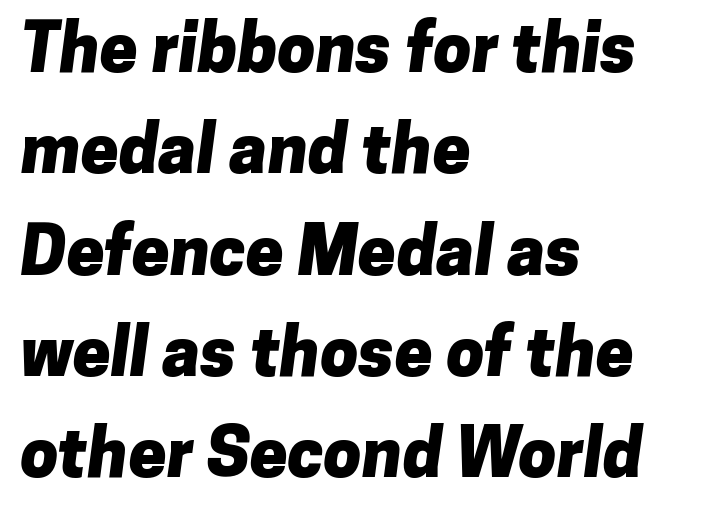
Rows of type keep a routine distance in the vertical direction. You can tell from the bare stems that sans-serif type was used. Alignment: flush left. This is heavy type, rendered in bold.
